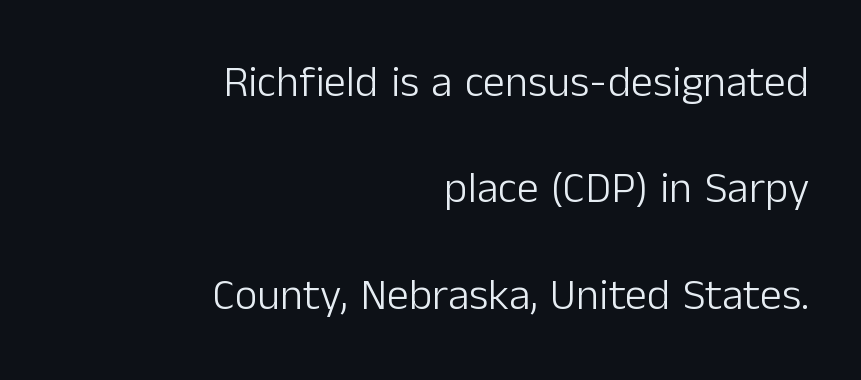
{"serif": "no", "italic": "no", "bold": "no", "weight": "light", "width": "normal", "stroke_contrast": "low", "x_height": "medium", "monospaced": "no", "underline": "no", "align": "right", "line_spacing": "loose", "line_spacing_ratio": 2.42, "letter_spacing": "normal", "letter_spacing_em": 0.0, "glyph_px": 44}
